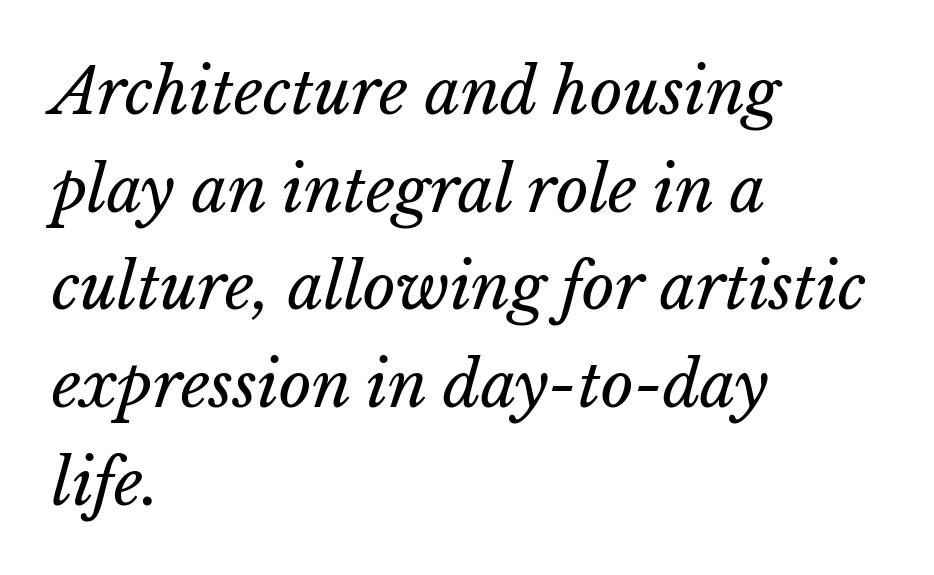
Q: Is the text bold? A: No.
Q: Is the text underlined? A: No.
Q: How is the paragraph aligned? A: Left-aligned.
Q: Is the spacing between letters normal or unusually wide? A: Normal.
Q: Is the spacing between lines tight, normal or loose? A: Normal.
Q: Width (condensed, normal, or wide)? A: Normal.
Q: Stroke contrast? A: Low.
Q: x-height? A: Medium.
Q: Monospaced? A: No.
